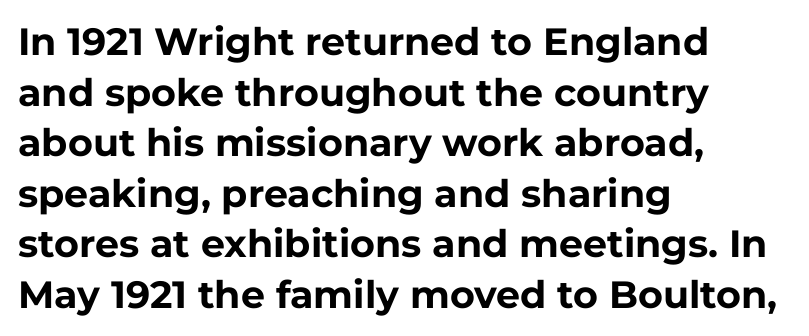
Q: Is the text bold? A: Yes.
Q: Is the text italic (slanted)? A: No, it is upright.
Q: Is the typeface a serif or a sans-serif typeface? A: Sans-serif.
Q: Is the text underlined? A: No.
Q: How is the paragraph aligned? A: Left-aligned.
Q: Is the spacing between letters normal or unusually wide? A: Normal.
Q: Is the spacing between lines tight, normal or loose? A: Normal.
Q: Width (condensed, normal, or wide)? A: Normal.
Q: Stroke contrast? A: Low.
Q: x-height? A: Medium.
Q: Monospaced? A: No.
